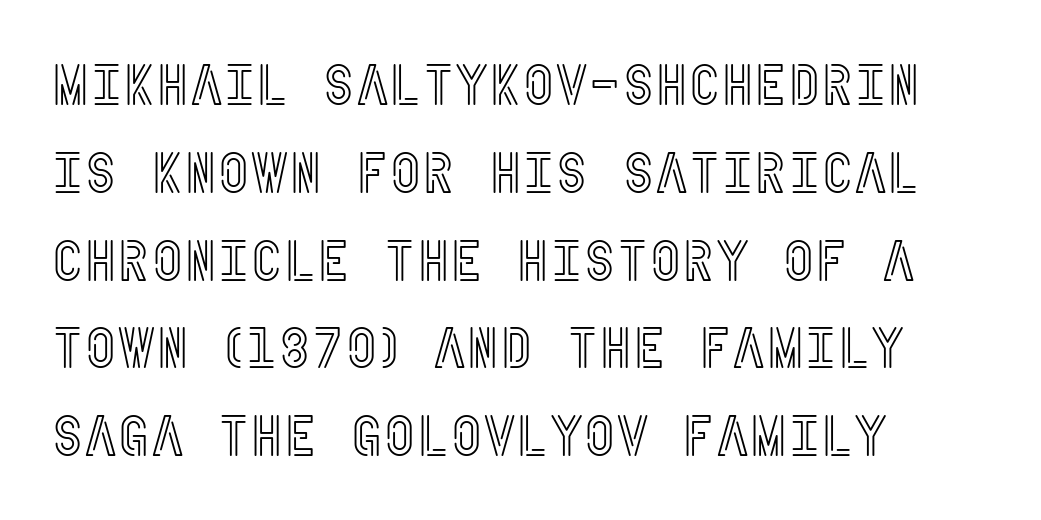
The image shows 57 px condensed type, upright; set left-aligned, normal line spacing (1.54x), normal letter spacing, not underlined; a large x-height.
